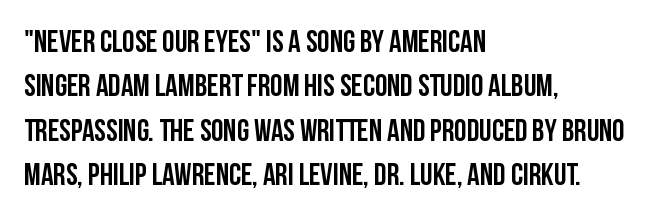
Interline gaps are of average width in this sample. Tracking here is standard; glyphs follow each other at the usual distance. Grotesque or geometric, the face here clearly has no serifs. Proportional: the letters do not fall into vertical columns. A student would call this left alignment; a typographer would say flush left, rag right. A clean baseline with only descenders dipping below it.
